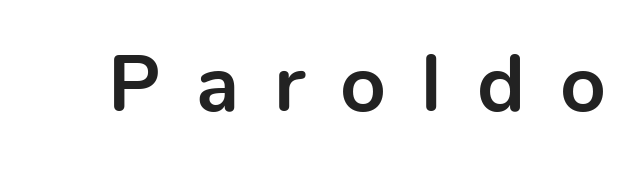
Q: Is the text bold? A: Yes.
Q: Is the text italic (slanted)? A: No, it is upright.
Q: Is the typeface a serif or a sans-serif typeface? A: Sans-serif.
Q: Is the text underlined? A: No.
Q: Is the spacing between letters normal or unusually wide? A: Unusually wide.
Q: Width (condensed, normal, or wide)? A: Normal.
Q: x-height? A: Medium.
Q: Monospaced? A: No.
